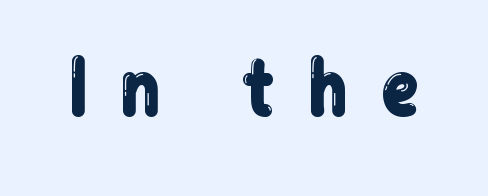
{"serif": "no", "italic": "no", "width": "condensed", "stroke_contrast": "low", "x_height": "medium", "monospaced": "no", "underline": "no", "letter_spacing": "wide", "letter_spacing_em": 0.41, "glyph_px": 74}
